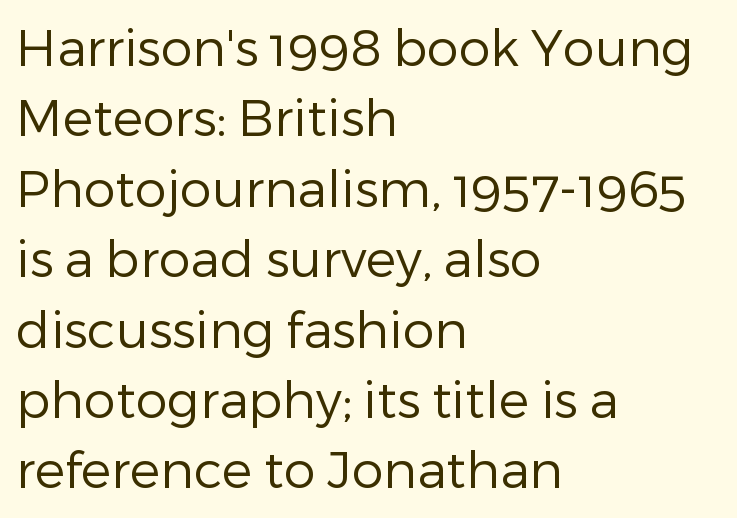
The image shows 51 px regular-weight sans-serif type, upright; set left-aligned, normal line spacing (1.38x), normal letter spacing, not underlined; low stroke contrast and a medium x-height.
